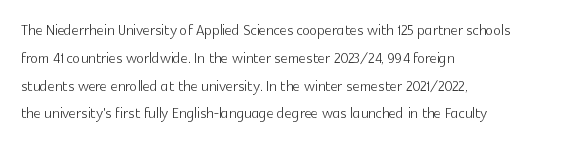
Q: Is the text bold? A: No.
Q: Is the text italic (slanted)? A: No, it is upright.
Q: Is the text underlined? A: No.
Q: How is the paragraph aligned? A: Left-aligned.
Q: Is the spacing between letters normal or unusually wide? A: Normal.
Q: Is the spacing between lines tight, normal or loose? A: Normal.
